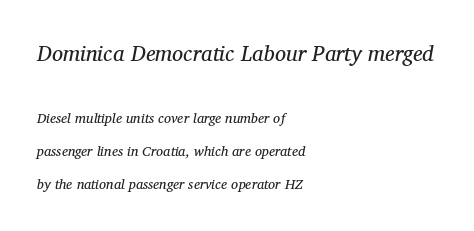
The image shows 22 px text type, italic (leaning right); set left-aligned, loose line spacing (2.37x), normal letter spacing, not underlined; the first (top) block is 1.57x larger.
